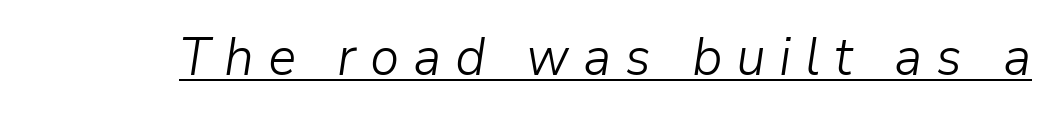
The image shows 53 px light type, italic (leaning right); set unusually wide letter spacing (+0.26 em), underlined; low stroke contrast and a medium x-height.
